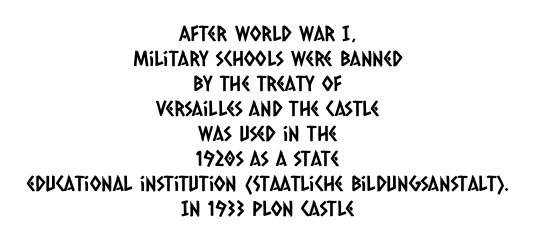
The image shows 21 px text type; set centered, line spacing 1.19x, normal letter spacing, not underlined.
